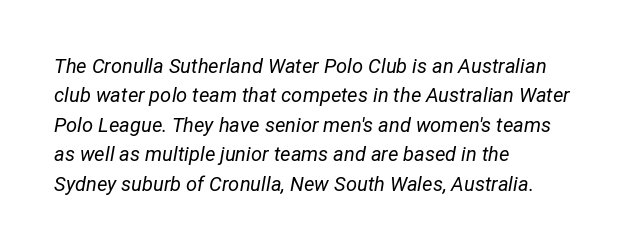
The image shows 20 px text type, italic (leaning right); set left-aligned, normal line spacing (1.47x), normal letter spacing, not underlined.
